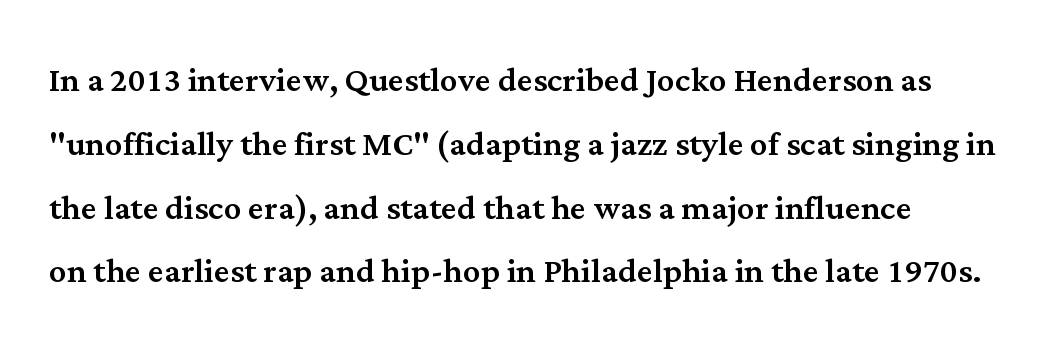
The rendering anchors every line to the left-hand side. The font family rendered here belongs to the serif group. A typesetter would call this leading conventional body-copy spacing. Notice how the stems are strictly vertical — no italics here. The rendering uses natural spacing where letterforms have individual widths.
